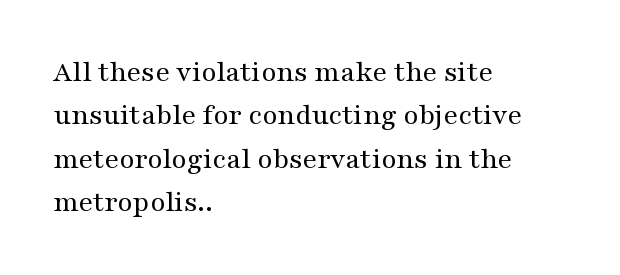
Q: Is the text bold? A: No.
Q: Is the text italic (slanted)? A: No, it is upright.
Q: Is the typeface a serif or a sans-serif typeface? A: Serif.
Q: Is the text underlined? A: No.
Q: How is the paragraph aligned? A: Left-aligned.
Q: Is the spacing between letters normal or unusually wide? A: Normal.
Q: Is the spacing between lines tight, normal or loose? A: Normal.
Q: Width (condensed, normal, or wide)? A: Wide.
Q: Stroke contrast? A: Medium.
Q: x-height? A: Medium.
Q: Monospaced? A: No.
